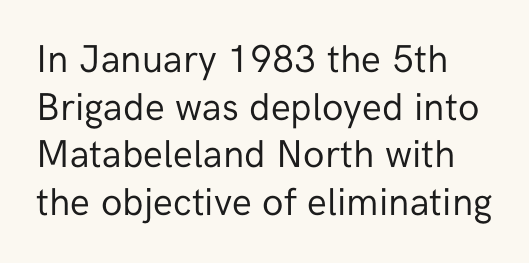
Q: Is the text bold? A: No.
Q: Is the text italic (slanted)? A: No, it is upright.
Q: Is the typeface a serif or a sans-serif typeface? A: Sans-serif.
Q: Is the text underlined? A: No.
Q: Is the spacing between letters normal or unusually wide? A: Normal.
Q: Width (condensed, normal, or wide)? A: Normal.
Q: Stroke contrast? A: Low.
Q: x-height? A: Medium.
Q: Monospaced? A: No.
